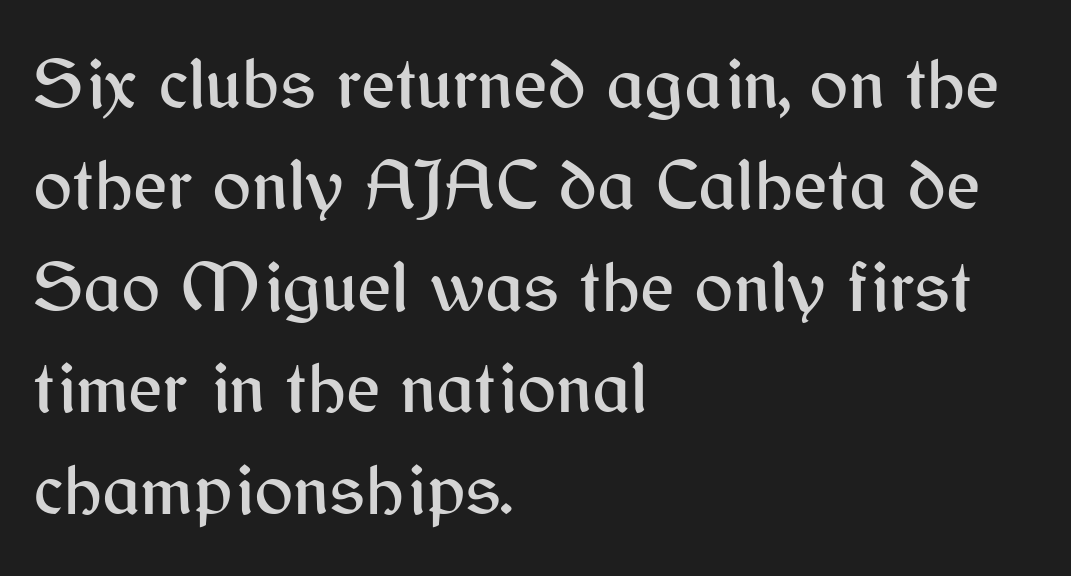
Q: Is the text italic (slanted)? A: No, it is upright.
Q: Is the typeface a serif or a sans-serif typeface? A: Sans-serif.
Q: Is the text underlined? A: No.
Q: How is the paragraph aligned? A: Left-aligned.
Q: Is the spacing between letters normal or unusually wide? A: Normal.
Q: Is the spacing between lines tight, normal or loose? A: Normal.
Q: Width (condensed, normal, or wide)? A: Normal.
Q: Stroke contrast? A: Medium.
Q: x-height? A: Medium.
Q: Monospaced? A: No.
